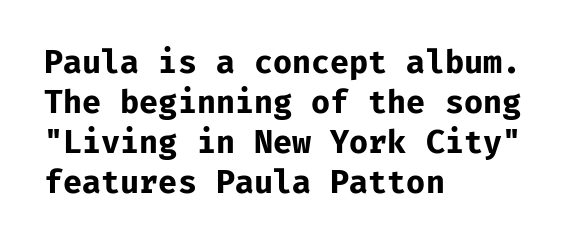
The image shows 31 px bold sans-serif type, upright, monospaced; set left-aligned, normal line spacing (1.29x), normal letter spacing, not underlined; low stroke contrast and a medium x-height.
